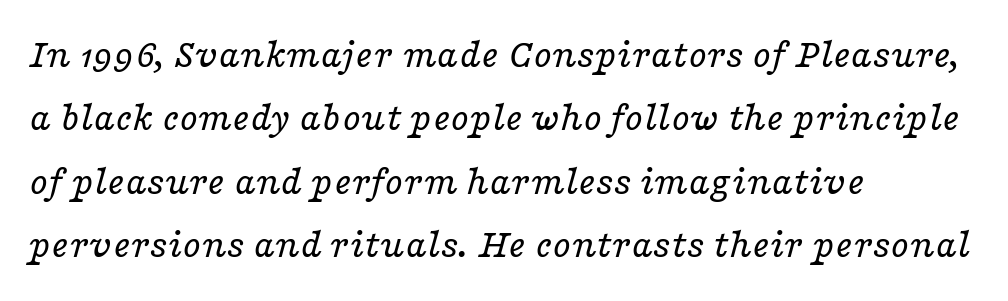
{"serif": "yes", "italic": "yes", "lean": "right", "slant_degrees": 16, "bold": "no", "weight": "regular", "width": "wide", "stroke_contrast": "low", "x_height": "medium", "monospaced": "no", "underline": "no", "align": "left", "line_spacing": "normal", "line_spacing_ratio": 1.51, "letter_spacing": "normal", "letter_spacing_em": 0.0, "glyph_px": 42}
